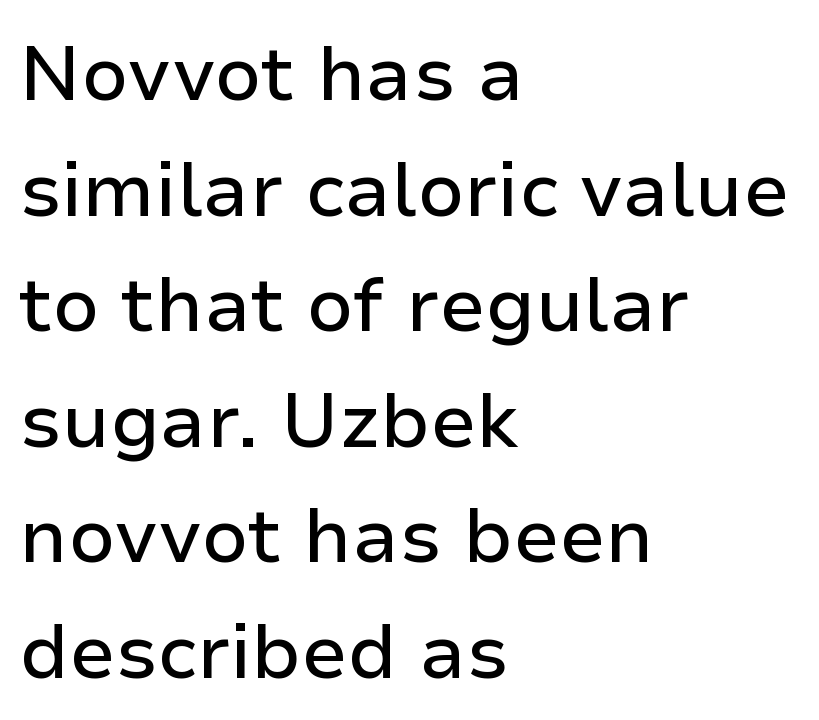
{"serif": "no", "italic": "no", "width": "normal", "stroke_contrast": "low", "x_height": "medium", "monospaced": "no", "underline": "no", "align": "left", "line_spacing": "normal", "line_spacing_ratio": 1.52, "letter_spacing": "normal", "letter_spacing_em": 0.0, "glyph_px": 76}
